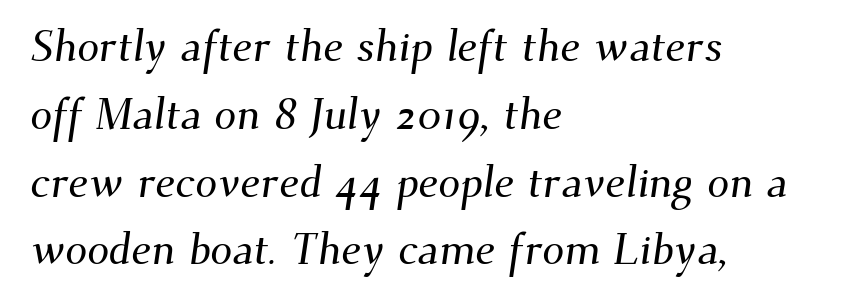
The image shows 44 px serif type; set left-aligned, normal line spacing (1.54x), normal letter spacing, not underlined; medium stroke contrast and a small x-height.
